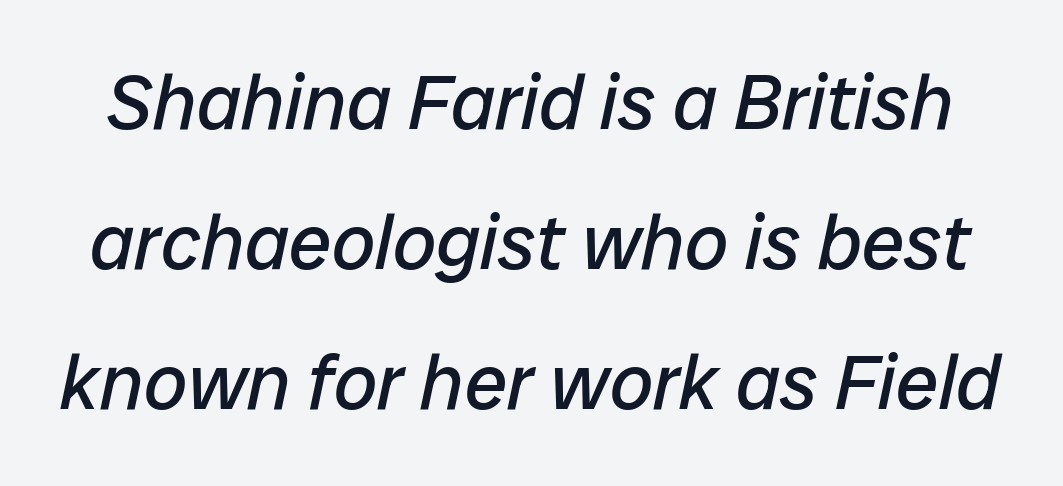
Q: Is the text bold? A: No.
Q: Is the text italic (slanted)? A: Yes, it leans right by about 12 degrees.
Q: Is the text underlined? A: No.
Q: Is the spacing between letters normal or unusually wide? A: Normal.
Q: Width (condensed, normal, or wide)? A: Normal.
Q: Stroke contrast? A: Low.
Q: x-height? A: Medium.
Q: Monospaced? A: No.
